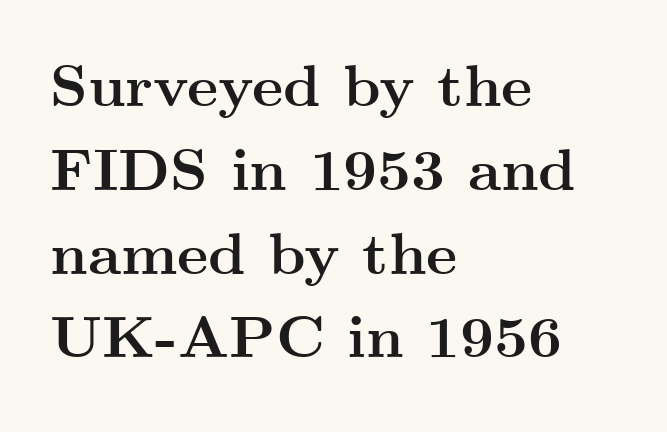
{"serif": "yes", "italic": "no", "bold": "yes", "weight": "semibold", "width": "wide", "stroke_contrast": "medium", "x_height": "small", "monospaced": "no", "underline": "no", "align": "left", "line_spacing": "normal", "line_spacing_ratio": 1.42, "letter_spacing": "normal", "letter_spacing_em": 0.0, "glyph_px": 59}
